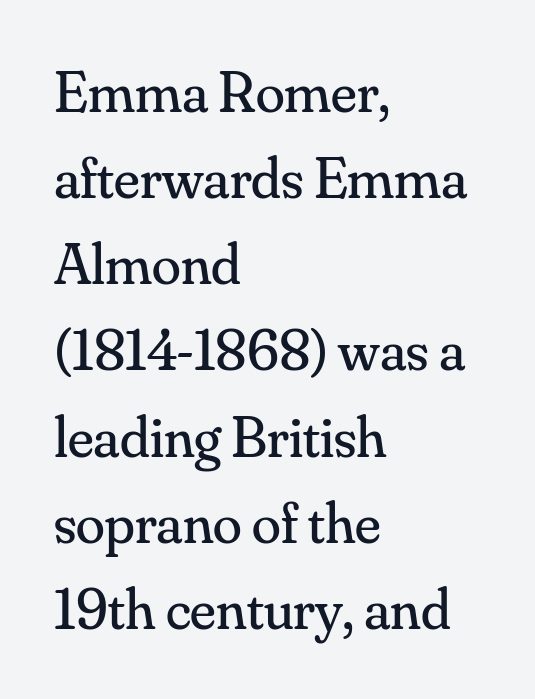
Letters have the restrained weight of plain body copy at most. How are the letters spaced? Ordinarily, with no added tracking. Each letter's strokes conclude with small projecting serifs. Honestly, the row spacing looks completely unremarkable. The letters advance in unequal steps, a hallmark of proportional type. This sample uses an upright cut, with every glyph sitting square on the baseline.
